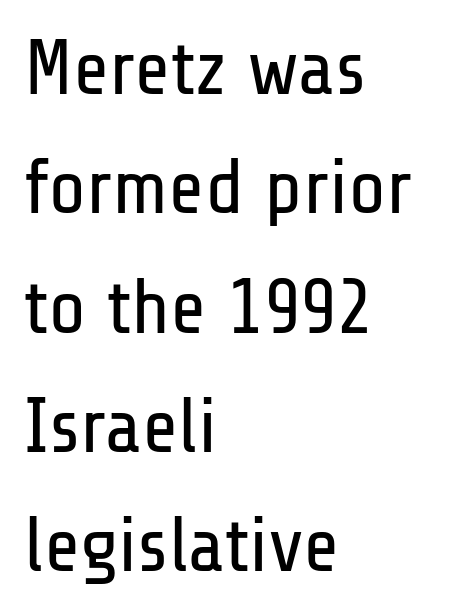
The gaps between neighbouring characters are ordinary and unremarkable. No italicization has been applied; the sample stays upright. The font is comparable to plain body text, perhaps lighter. The letters advance in unequal steps, a hallmark of proportional type. Reading down the column, the eye jumps a familiar distance to each next line. These lines are set flush left with a ragged right edge.
